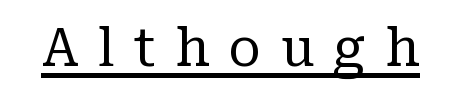
Q: Is the text bold? A: No.
Q: Is the text italic (slanted)? A: No, it is upright.
Q: Is the typeface a serif or a sans-serif typeface? A: Serif.
Q: Is the text underlined? A: Yes.
Q: Is the spacing between letters normal or unusually wide? A: Unusually wide.
Q: Width (condensed, normal, or wide)? A: Normal.
Q: Stroke contrast? A: Low.
Q: x-height? A: Medium.
Q: Monospaced? A: No.
